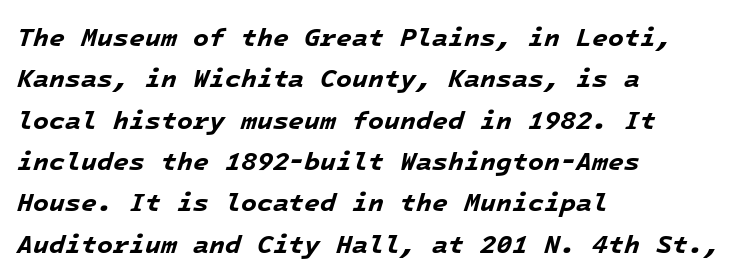
A typesetter would call this leading conventional body-copy spacing. Typographic density is high because the face is bold. The area under the type is left untouched. Horizontally, the lines are justified to the leading edge only. Between one letter and the next there's only the usual sliver of space.
